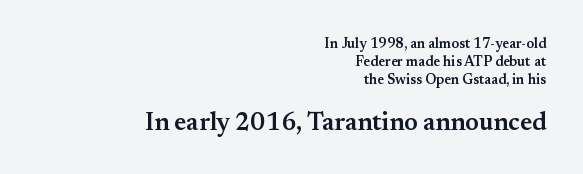
The image shows 25 px text type, upright; set right-aligned, normal line spacing (1.28x), normal letter spacing, not underlined; the second (bottom) block is 1.79x larger.
